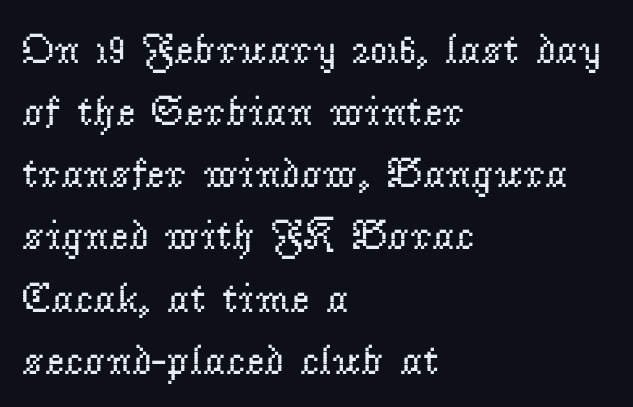
Q: Is the text bold? A: No.
Q: Is the text italic (slanted)? A: No, it is upright.
Q: Is the typeface a serif or a sans-serif typeface? A: Serif.
Q: Is the text underlined? A: No.
Q: How is the paragraph aligned? A: Left-aligned.
Q: Is the spacing between letters normal or unusually wide? A: Normal.
Q: Is the spacing between lines tight, normal or loose? A: Normal.
Q: Width (condensed, normal, or wide)? A: Normal.
Q: Stroke contrast? A: Low.
Q: x-height? A: Small.
Q: Monospaced? A: No.
